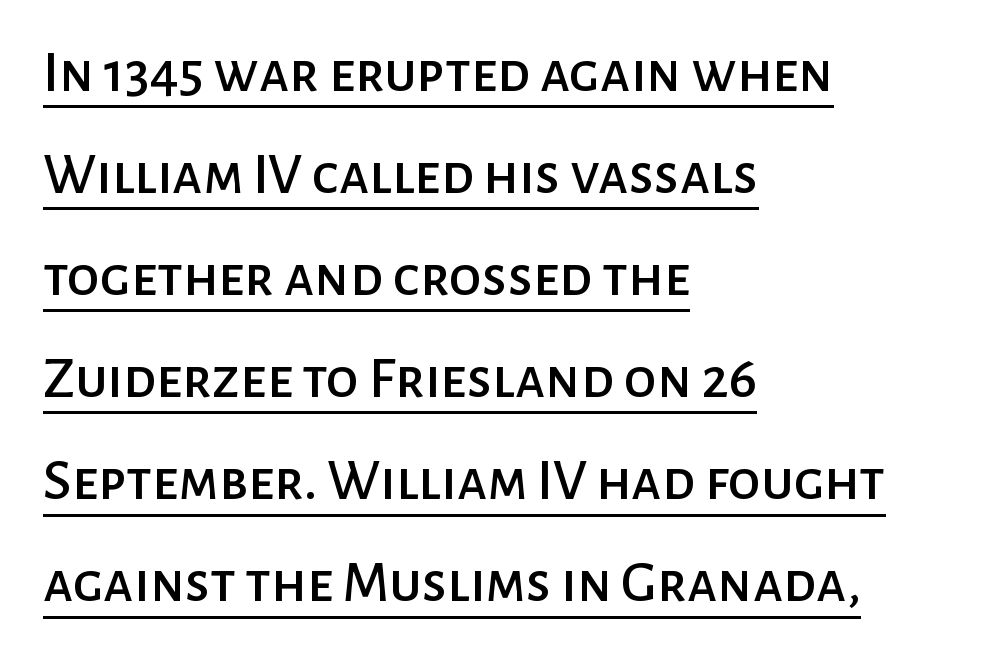
Font category for this specimen: sans-serif. Does the lettering tilt? It doesn't — this is upright. Is there an underline? Yes — a line sits under the letters. Varying glyph widths throughout — classic text-font behaviour. There is no visible air inserted between adjacent glyphs. Layout note: lines flush left.
